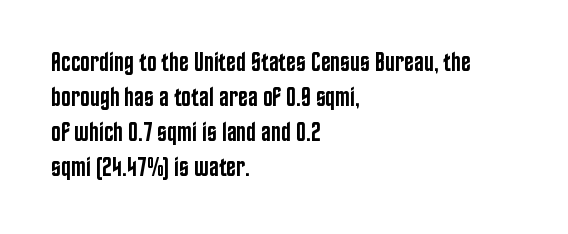
These words are printed semibold, heavier than regular yet not bold. If you measured baseline to baseline, you'd find a middling distance. Upright lettering throughout. Plain, unruled lines of type. Characters follow at the spacing the type designer built in. The lines in this sample share a left origin and differ only in where they stop.
